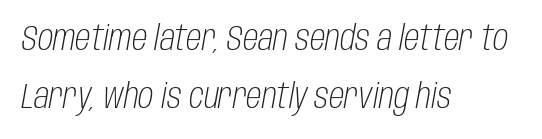
The image shows 35 px light, condensed type, italic (leaning right); set left-aligned, normal line spacing (1.65x), normal letter spacing, not underlined; low stroke contrast and a large x-height.
